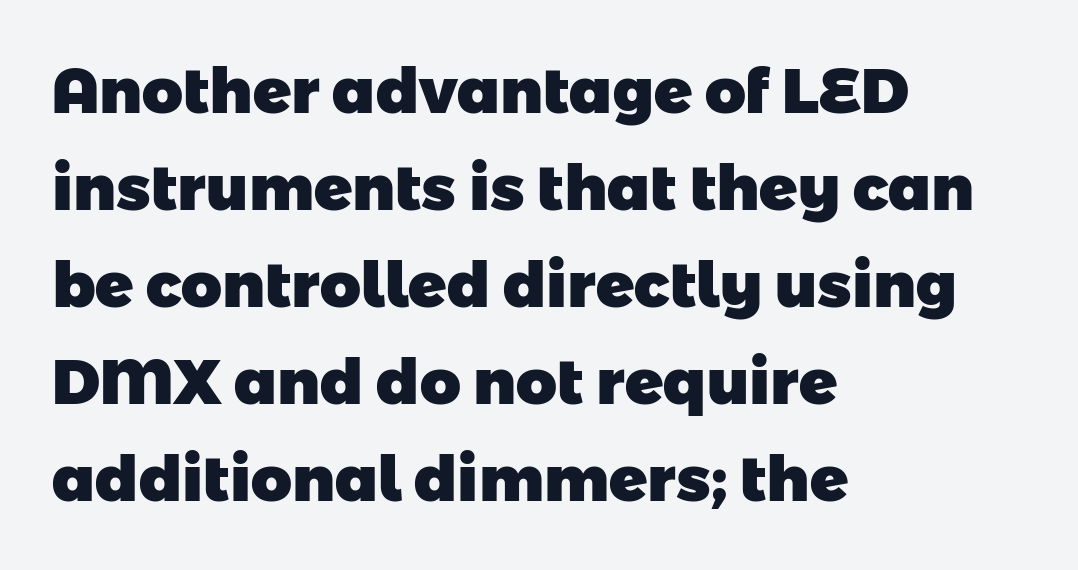
Is this a fixed-width face? No — the glyphs have proportional, varying widths. The typesetting leans heavy: a genuine bold. The vertical gap from one line to the next is medium. A classic flush-left, rag-right setting is used for this passage. How are the letters spaced? Ordinarily, with no added tracking. The letters carry no serifs — their stems end cleanly without finishing strokes.
